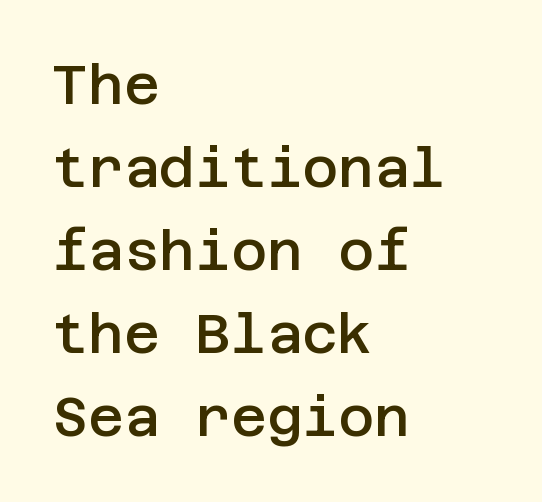
{"serif": "no", "italic": "no", "bold": "semi", "weight": "semibold", "width": "normal", "stroke_contrast": "low", "x_height": "large", "underline": "no", "align": "left", "line_spacing": "normal", "line_spacing_ratio": 1.51, "letter_spacing": "normal", "letter_spacing_em": 0.0, "glyph_px": 55}
